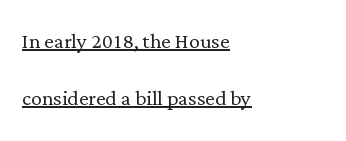
Q: Is the text bold? A: No.
Q: Is the text italic (slanted)? A: No, it is upright.
Q: Is the text underlined? A: Yes.
Q: How is the paragraph aligned? A: Left-aligned.
Q: Is the spacing between letters normal or unusually wide? A: Normal.
Q: Is the spacing between lines tight, normal or loose? A: Loose.
